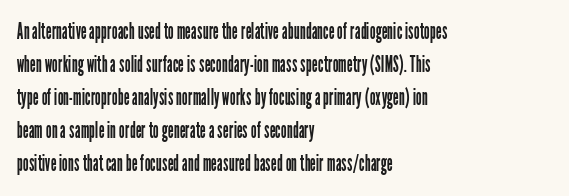
The image shows 23 px text type, upright; set left-aligned, normal line spacing (1.44x), normal letter spacing, not underlined.
